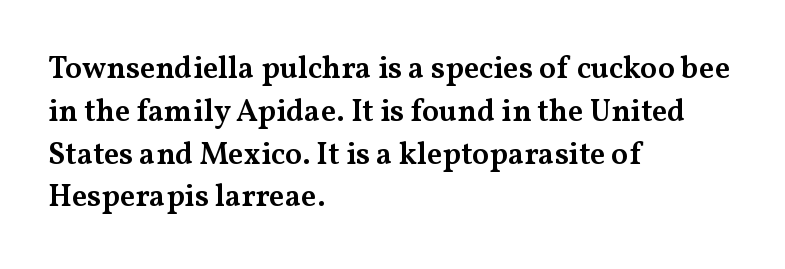
The image shows 31 px semibold, wide serif type, upright; set left-aligned, normal line spacing (1.38x), normal letter spacing, not underlined; medium stroke contrast and a medium x-height.
